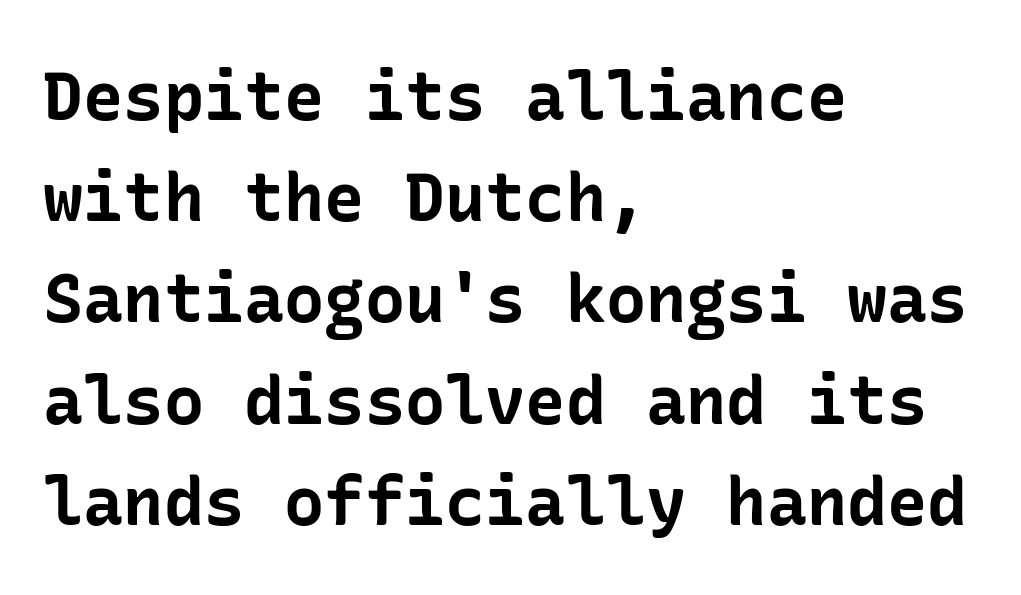
Pretty heavy lettering here — definitely bold. Default kerning and tracking; the words read as compact shapes. In terms of leading, this rendering sits right in the middle. The setting favours the left margin, as ordinary paragraphs usually do. Rendered with straight, roman letterforms. The letters carry no serifs — their stems end cleanly without finishing strokes.
